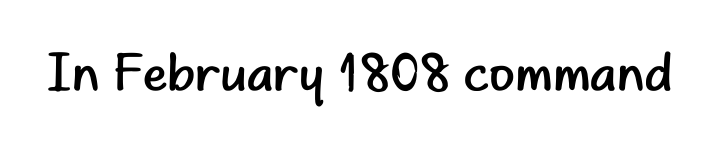
The image shows 53 px regular-weight sans-serif type, upright; set normal letter spacing, not underlined; low stroke contrast and a small x-height.
